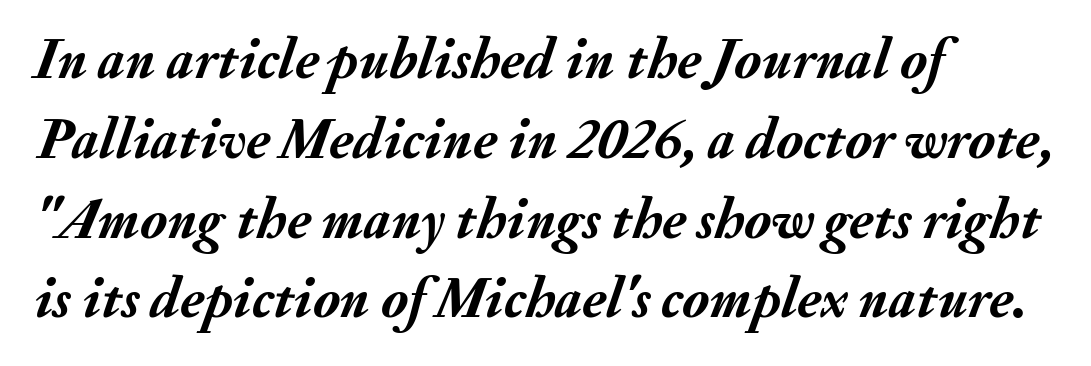
The image shows 57 px semibold type, italic (leaning right); set left-aligned, normal line spacing (1.4x), normal letter spacing, not underlined; medium stroke contrast and a small x-height.
